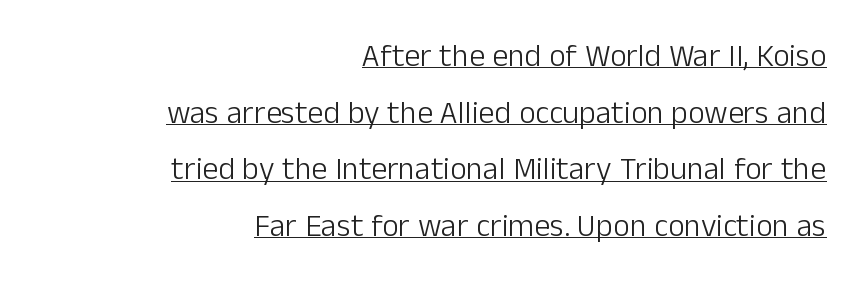
{"serif": "no", "italic": "no", "bold": "no", "weight": "light", "width": "normal", "stroke_contrast": "low", "x_height": "medium", "monospaced": "no", "underline": "yes", "align": "right", "line_spacing_ratio": 1.77, "letter_spacing": "normal", "letter_spacing_em": 0.0, "glyph_px": 32}
